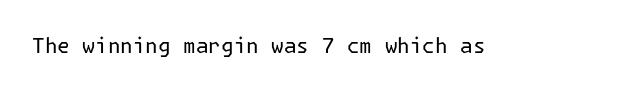
Q: Is the text bold? A: No.
Q: Is the text italic (slanted)? A: No, it is upright.
Q: Is the text underlined? A: No.
Q: Is the spacing between letters normal or unusually wide? A: Normal.
